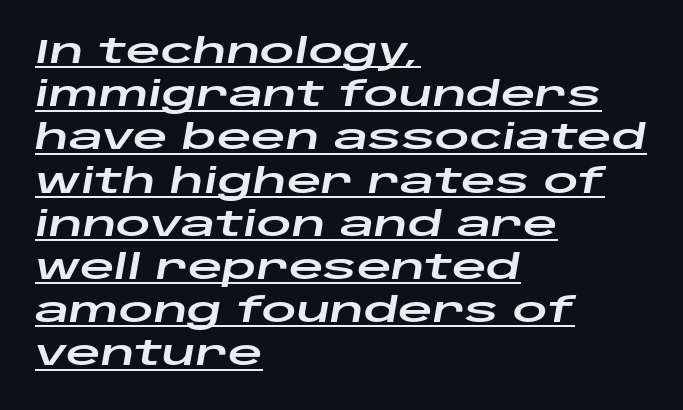
{"italic": "yes", "lean": "right", "slant_degrees": 10, "width": "wide", "stroke_contrast": "low", "x_height": "large", "monospaced": "no", "underline": "yes", "align": "left", "line_spacing": "normal", "line_spacing_ratio": 1.27, "letter_spacing": "normal", "letter_spacing_em": 0.0, "glyph_px": 34}
